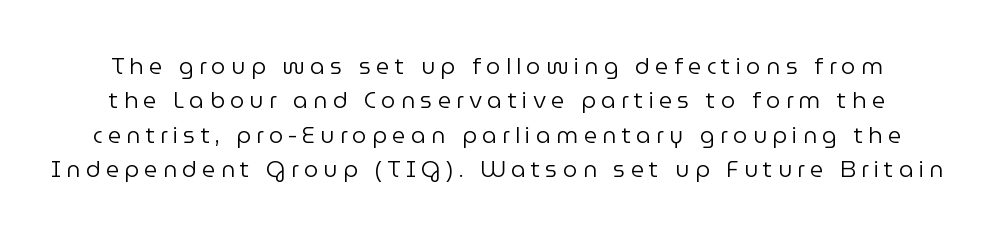
Q: Is the text bold? A: No.
Q: Is the text italic (slanted)? A: No, it is upright.
Q: Is the text underlined? A: No.
Q: Is the spacing between letters normal or unusually wide? A: Unusually wide.
Q: Is the spacing between lines tight, normal or loose? A: Normal.
